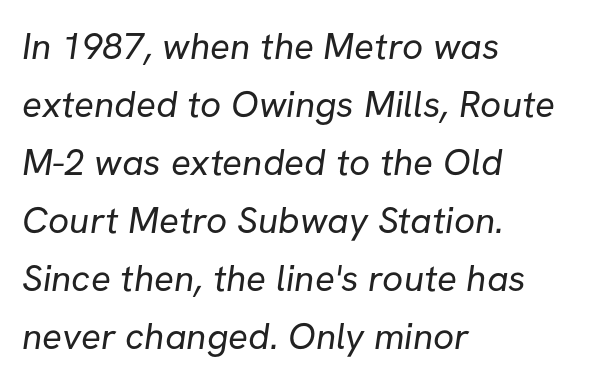
Clear beneath every line of the passage. A typesetter would call this proportional, since set widths differ per character. In terms of leading, this rendering sits right in the middle. A sans-serif font was chosen for this passage. Letters have the restrained weight of plain body copy at most.
